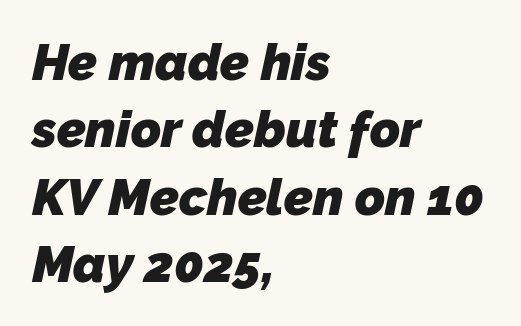
The space directly below the letters is spotless. What weight is shown? A full bold with thick strokes. Layout note: lines flush left. These lines keep a tight, regular rhythm from letter to letter.
